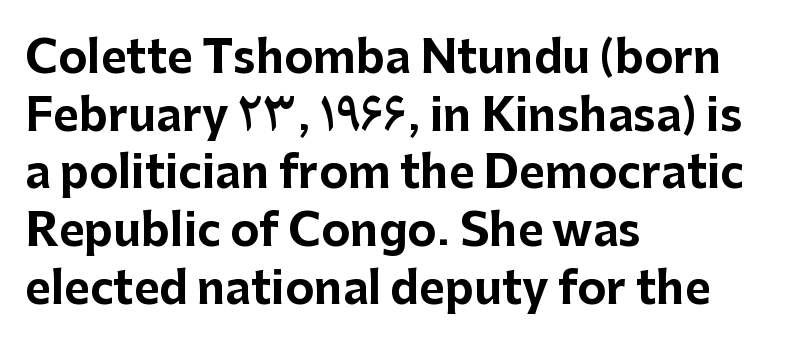
Q: Is the text bold? A: Yes.
Q: Is the text italic (slanted)? A: No, it is upright.
Q: Is the typeface a serif or a sans-serif typeface? A: Sans-serif.
Q: Is the text underlined? A: No.
Q: How is the paragraph aligned? A: Left-aligned.
Q: Is the spacing between letters normal or unusually wide? A: Normal.
Q: Is the spacing between lines tight, normal or loose? A: Normal.
Q: Width (condensed, normal, or wide)? A: Normal.
Q: Stroke contrast? A: Low.
Q: x-height? A: Medium.
Q: Monospaced? A: No.
